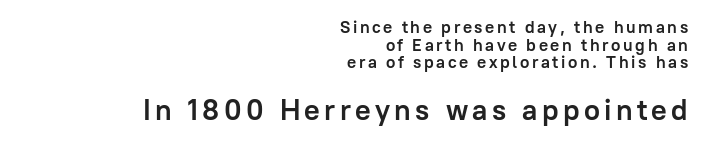
Quick note: not italic, upright. A bare baseline throughout the passage. The sample has been set heavy, in full bold. The lines in this sample share a right terminus and differ only in where they begin. Very little white space separates one row of letters from the next.
